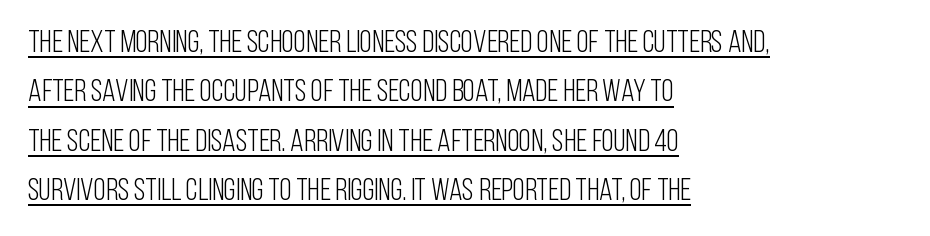
The image shows 31 px light, condensed sans-serif type, upright; set left-aligned, normal line spacing (1.59x), normal letter spacing, underlined; low stroke contrast and a large x-height.
